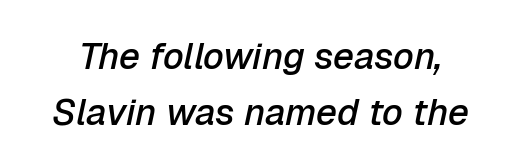
{"italic": "yes", "lean": "right", "slant_degrees": 12, "bold": "semi", "weight": "semibold", "width": "normal", "stroke_contrast": "low", "x_height": "medium", "monospaced": "no", "underline": "no", "line_spacing": "normal", "line_spacing_ratio": 1.52, "letter_spacing": "normal", "letter_spacing_em": 0.0, "glyph_px": 37}
